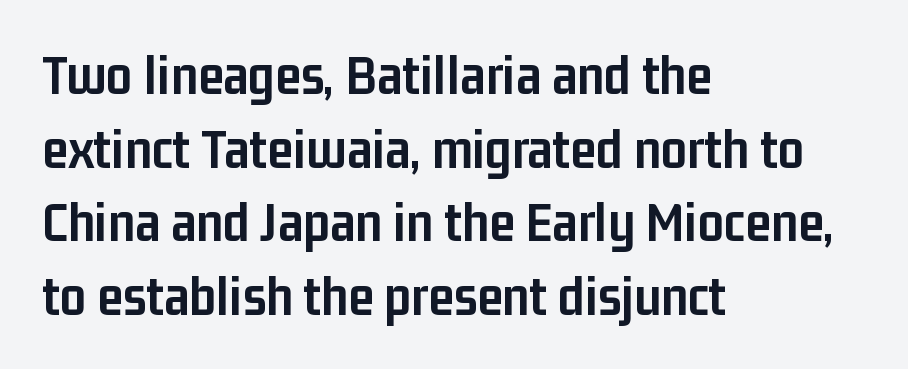
Serifs: no, the terminals of the letterforms are clean. The paragraph shown leans on its left margin. This is the regular roman posture of the typeface. No word sits above an underline. Here the designer chose a conventional face with non-uniform glyph widths. Inter-character spacing is left at the font's built-in metrics.
